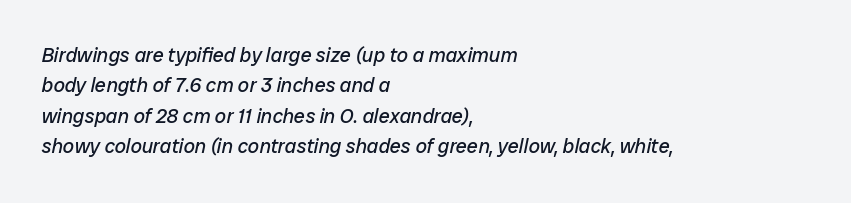
You could call the tracking neutral — neither tight nor loose. The typesetter chose a ragged-right arrangement here. Italic: yes, the glyphs are oblique. Check under the words: just untouched page. The leading is moderate, giving the passage an even texture. The letterforms sit at book weight or below.
